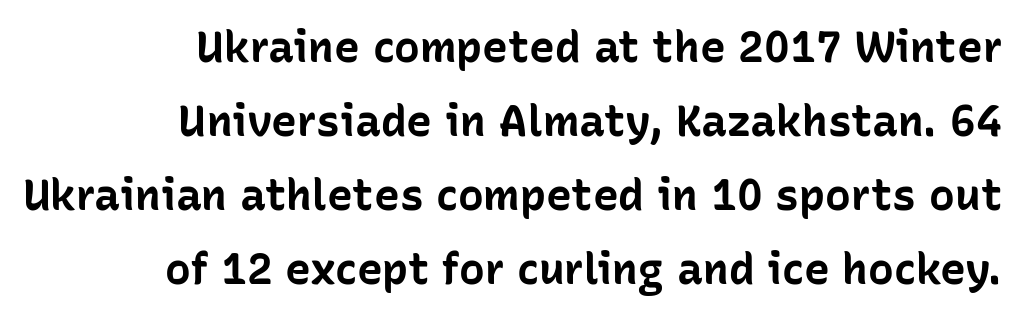
{"serif": "no", "italic": "no", "bold": "yes", "weight": "bold", "width": "normal", "stroke_contrast": "low", "x_height": "medium", "monospaced": "no", "underline": "no", "align": "right", "line_spacing_ratio": 1.72, "letter_spacing": "normal", "letter_spacing_em": 0.0, "glyph_px": 43}
